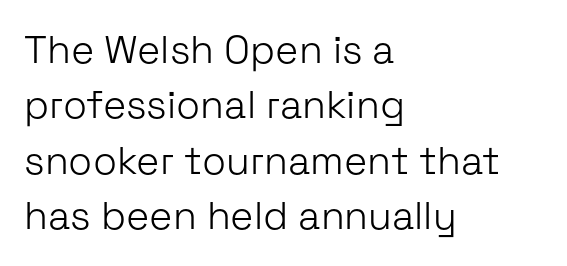
The image shows 39 px light sans-serif type, upright; set left-aligned, normal line spacing (1.42x), normal letter spacing, not underlined; low stroke contrast and a medium x-height.
